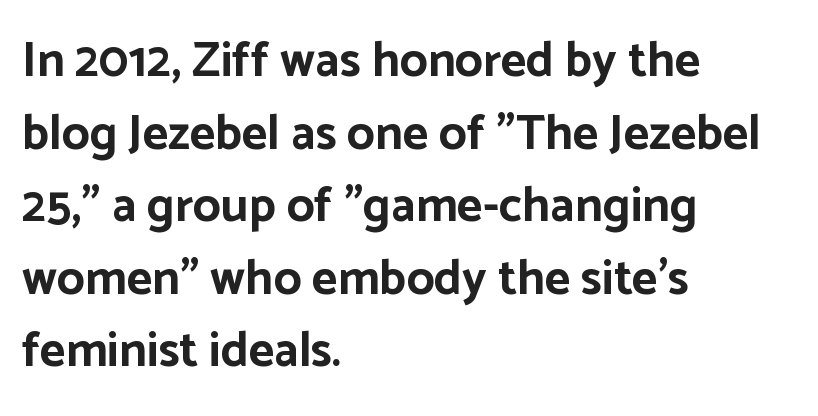
Q: Is the text bold? A: Yes.
Q: Is the text italic (slanted)? A: No, it is upright.
Q: Is the typeface a serif or a sans-serif typeface? A: Sans-serif.
Q: Is the text underlined? A: No.
Q: How is the paragraph aligned? A: Left-aligned.
Q: Is the spacing between letters normal or unusually wide? A: Normal.
Q: Is the spacing between lines tight, normal or loose? A: Normal.
Q: Width (condensed, normal, or wide)? A: Normal.
Q: Stroke contrast? A: Low.
Q: x-height? A: Medium.
Q: Monospaced? A: No.
